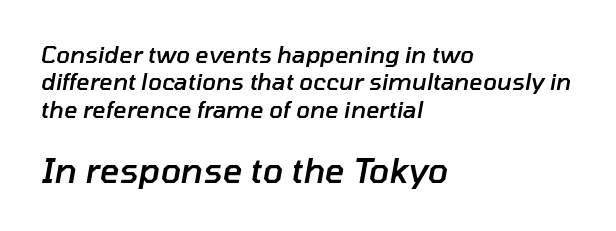
A fair bit of extra ink — the face is semibold, not bold. Character widths vary here, with narrow letters taking less room than wide ones. Check under the words: just untouched page. Words appear dense and cohesive because spacing is normal.
